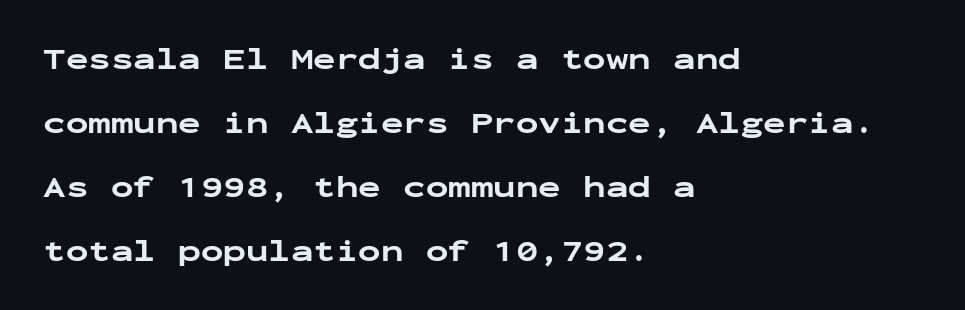
Serifs: no, the terminals of the letterforms are clean. What's the leading like? Stretched, with rows far apart. Vertical strokes here are truly vertical. No word sits above an underline.
